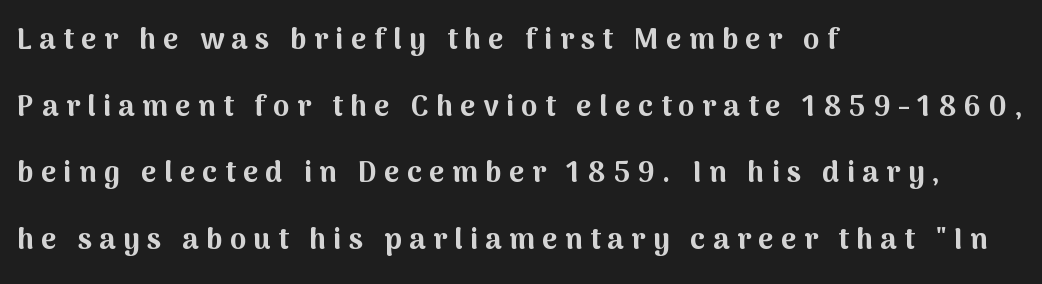
The image shows 29 px bold sans-serif type, upright; set left-aligned, loose line spacing (2.3x), unusually wide letter spacing (+0.26 em), not underlined; medium stroke contrast and a medium x-height.
